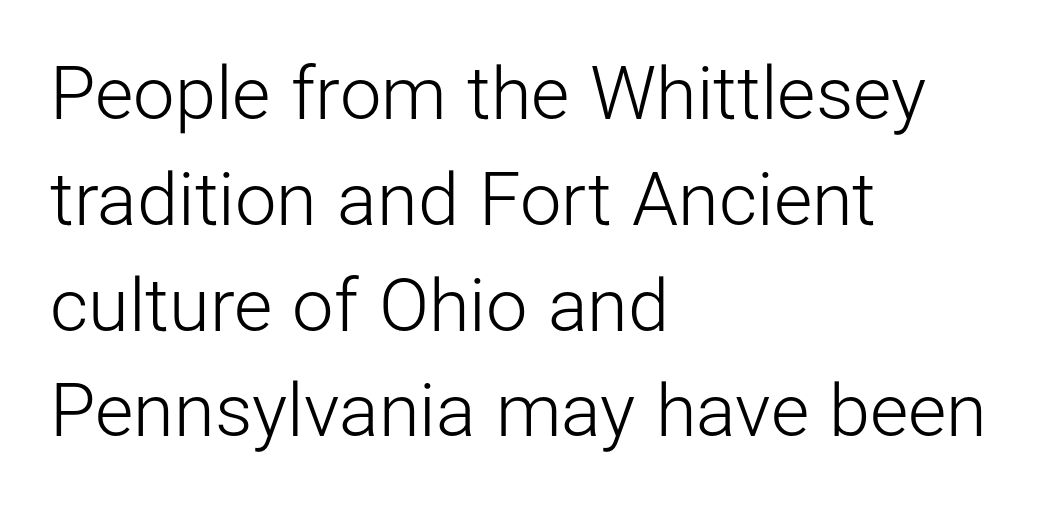
The image shows 74 px light sans-serif type, upright; set left-aligned, normal line spacing (1.43x), normal letter spacing, not underlined; low stroke contrast and a medium x-height.
